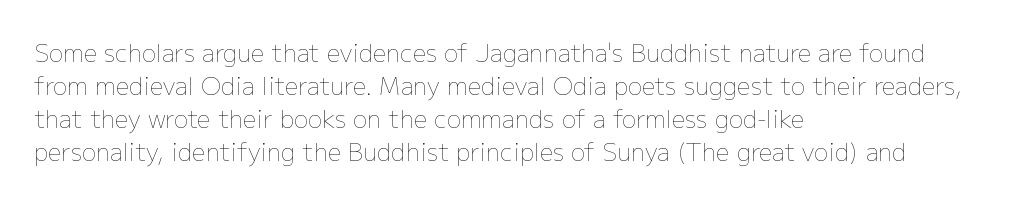
Q: Is the text bold? A: No.
Q: Is the text italic (slanted)? A: No, it is upright.
Q: Is the text underlined? A: No.
Q: How is the paragraph aligned? A: Left-aligned.
Q: Is the spacing between letters normal or unusually wide? A: Normal.
Q: Is the spacing between lines tight, normal or loose? A: Normal.
